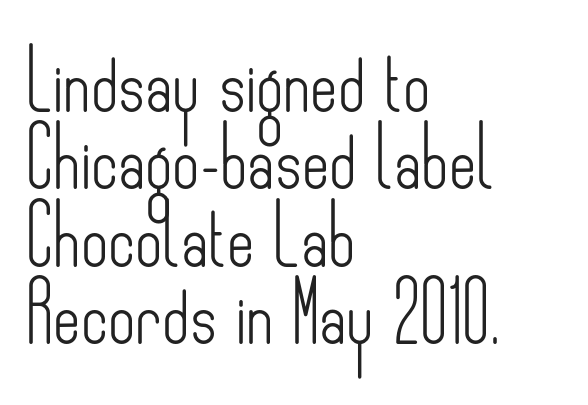
The image shows 59 px light, condensed sans-serif type, upright; set left-aligned, normal line spacing (1.31x), normal letter spacing, not underlined; low stroke contrast and a small x-height.
